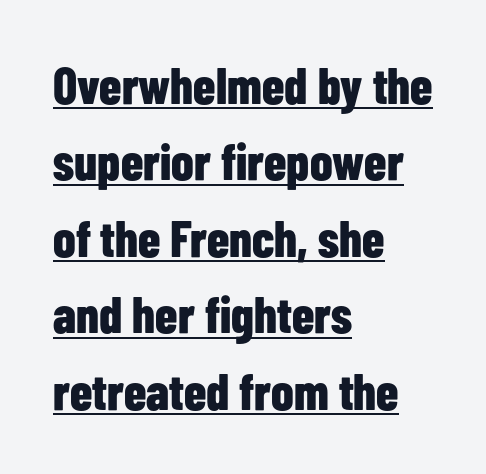
Is the letter spacing exaggerated? No — it looks like the ordinary default. Each line of the rendering has a horizontal stroke beneath the glyphs. The strokes are fattened all the way to bold. Regarding serifs, this sample does without them. A typesetter would call this proportional, since set widths differ per character.
